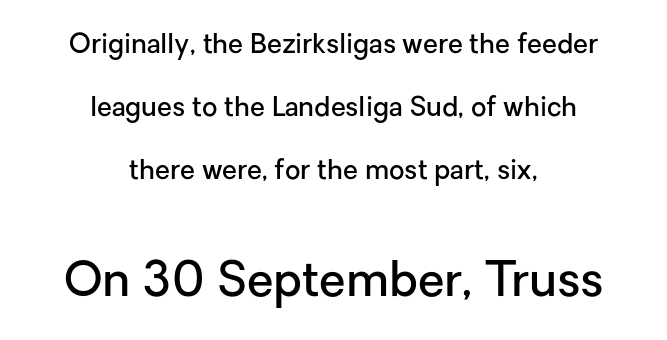
Q: Is the text bold? A: Semi-bold.
Q: Is the text italic (slanted)? A: No, it is upright.
Q: Is the typeface a serif or a sans-serif typeface? A: Sans-serif.
Q: Is the text underlined? A: No.
Q: How is the paragraph aligned? A: Centered.
Q: Is the spacing between letters normal or unusually wide? A: Normal.
Q: Is the spacing between lines tight, normal or loose? A: Loose.
Q: Which block of text is set in a larger size, the first (top) or the second (bottom)? A: The second (bottom) one.
Q: Width (condensed, normal, or wide)? A: Normal.
Q: Stroke contrast? A: Low.
Q: x-height? A: Medium.
Q: Monospaced? A: No.
